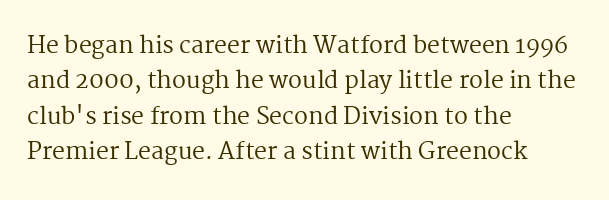
The face looks like a standard text weight, possibly lighter. Vertical strokes here are truly vertical. These lines keep a tight, regular rhythm from letter to letter. Leading matches the norm, producing a regular column. Left-aligned paragraph, ragged on the right. The space directly below the letters is spotless.
